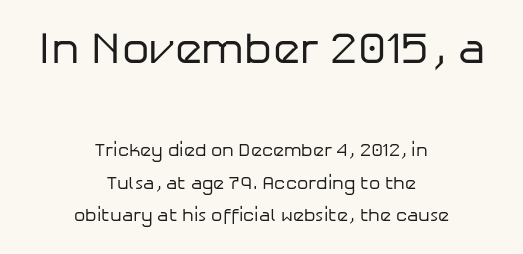
This sample uses plain, unmodified letter spacing. A bare baseline throughout the passage. Think of a printed novel: that variable character pitch is what you see here. A quiet, ordinary-to-light weight characterises the typeface. Visually, the top section dominates because its glyphs are scaled up.
